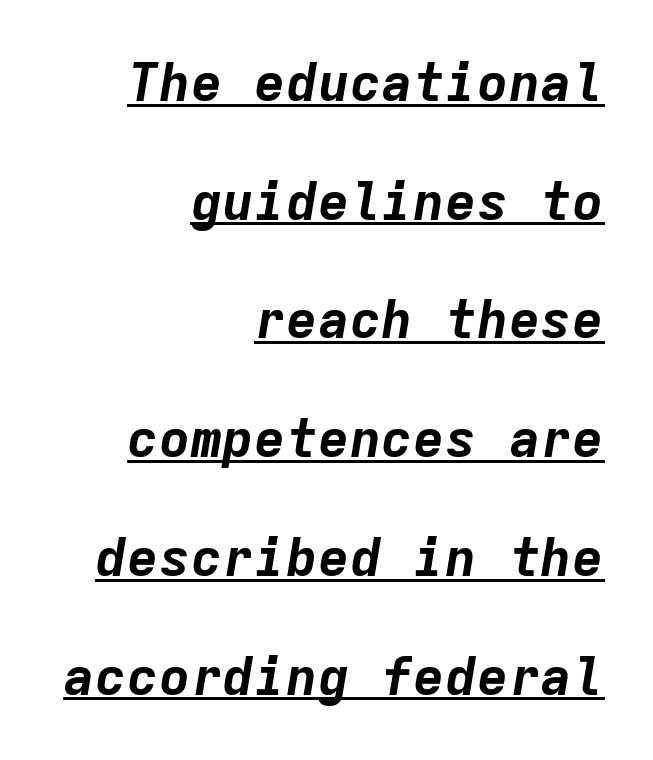
Q: Is the text bold? A: Yes.
Q: Is the text italic (slanted)? A: Yes, it leans right by about 9 degrees.
Q: Is the text underlined? A: Yes.
Q: How is the paragraph aligned? A: Right-aligned.
Q: Is the spacing between letters normal or unusually wide? A: Normal.
Q: Is the spacing between lines tight, normal or loose? A: Loose.
Q: Width (condensed, normal, or wide)? A: Normal.
Q: Stroke contrast? A: Low.
Q: x-height? A: Medium.
Q: Monospaced? A: Yes.
